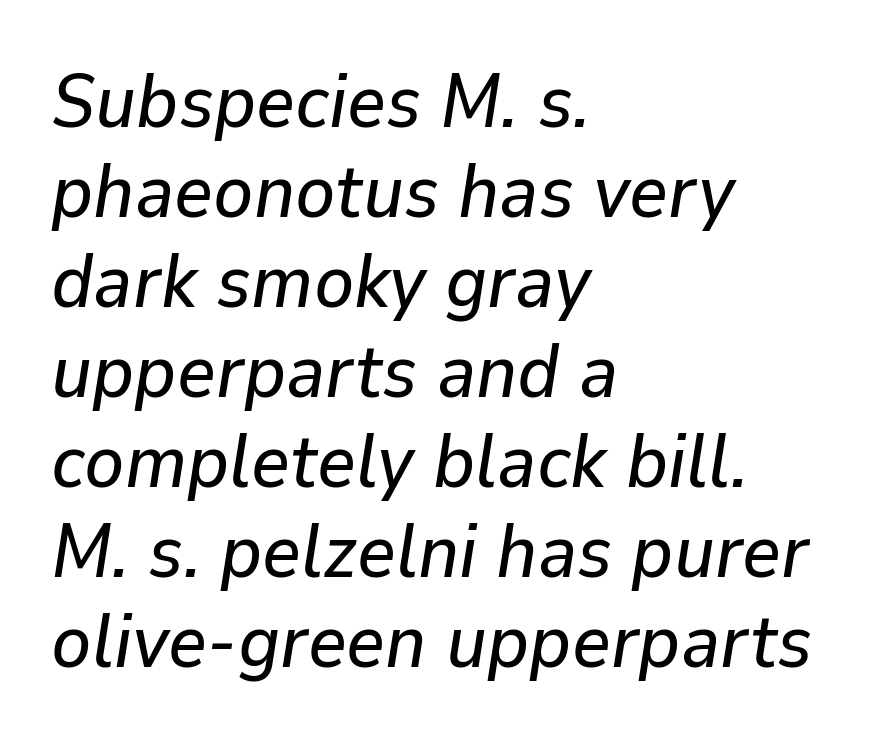
Q: Is the text italic (slanted)? A: Yes, it leans right by about 9 degrees.
Q: Is the text underlined? A: No.
Q: How is the paragraph aligned? A: Left-aligned.
Q: Is the spacing between letters normal or unusually wide? A: Normal.
Q: Width (condensed, normal, or wide)? A: Normal.
Q: Stroke contrast? A: Low.
Q: x-height? A: Medium.
Q: Monospaced? A: No.
